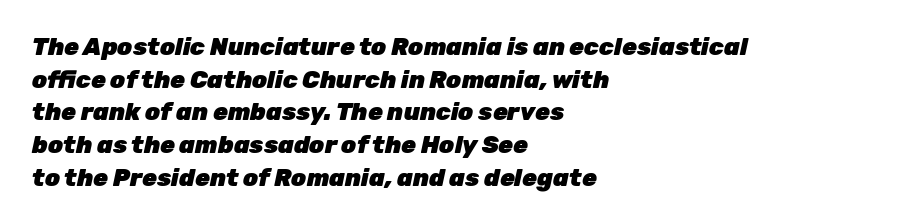
The rag falls on the right side of this text block. This rendering leaves character spacing at its baseline value. Style check: oblique. Heft: maximum for text — a bold. The glyphs are unaccompanied by any horizontal stroke below them.
